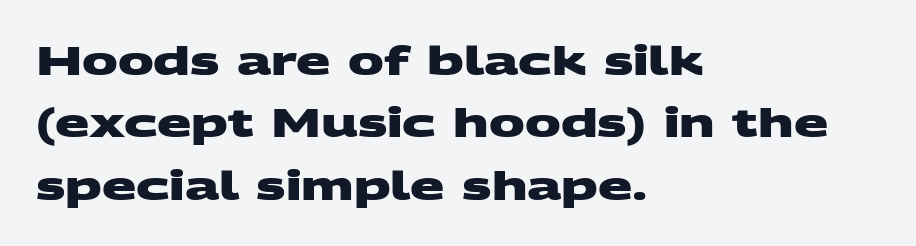
The image shows 40 px heavy, wide sans-serif type; set left-aligned, normal line spacing (1.56x), normal letter spacing, not underlined; medium stroke contrast and a large x-height.
